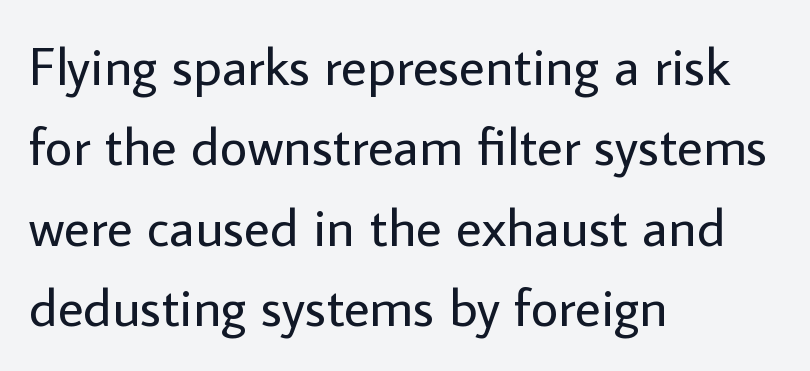
The space beneath each line is pristine and unruled. A typesetter would label this face a sans. These lines are rendered in a variable-pitch font. The tracking reads as untouched default to a designer's eye. Quick note: interline space is typical. Notice how the stems are strictly vertical — no italics here.
